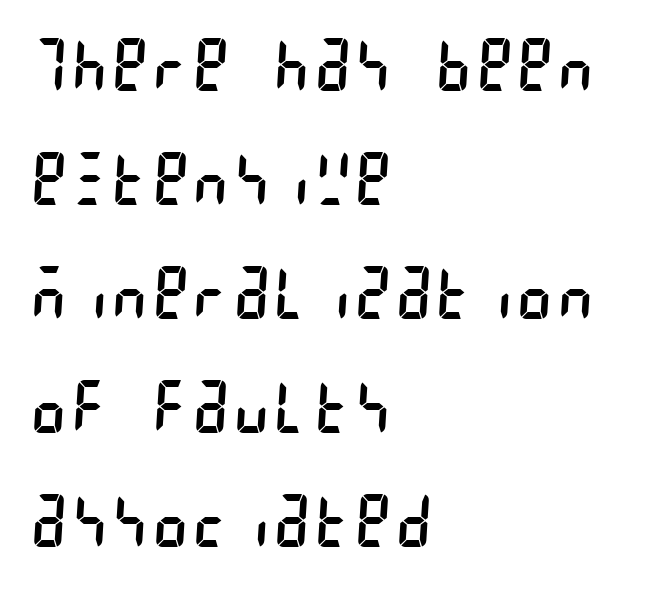
Q: Is the text bold? A: No.
Q: Is the typeface a serif or a sans-serif typeface? A: Sans-serif.
Q: Is the text underlined? A: No.
Q: How is the paragraph aligned? A: Left-aligned.
Q: Is the spacing between lines tight, normal or loose? A: Normal.
Q: Width (condensed, normal, or wide)? A: Condensed.
Q: Stroke contrast? A: Low.
Q: x-height? A: Large.
